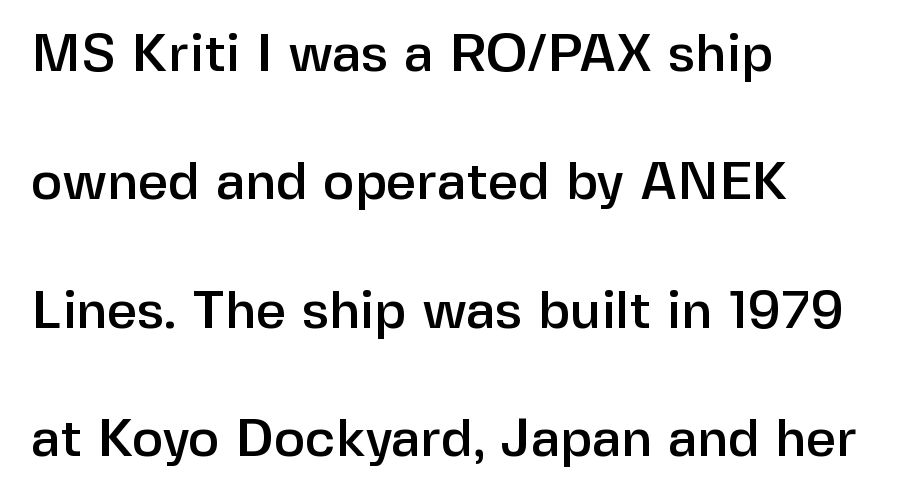
The image shows 53 px sans-serif type, upright; set left-aligned, loose line spacing (2.42x), normal letter spacing, not underlined; low stroke contrast and a medium x-height.
